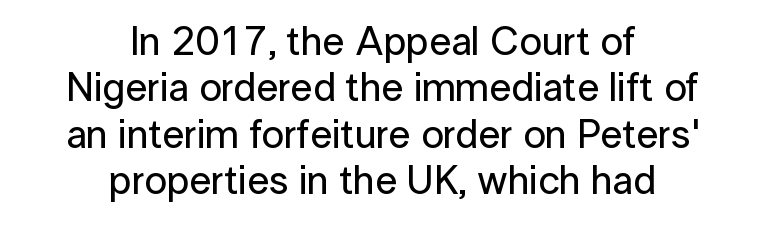
{"serif": "no", "italic": "no", "width": "normal", "stroke_contrast": "low", "x_height": "medium", "monospaced": "no", "underline": "no", "align": "center", "line_spacing_ratio": 1.16, "letter_spacing": "normal", "letter_spacing_em": 0.0, "glyph_px": 40}
